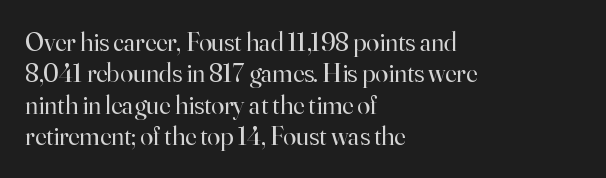
Q: Is the text bold? A: No.
Q: Is the text italic (slanted)? A: No, it is upright.
Q: Is the text underlined? A: No.
Q: How is the paragraph aligned? A: Left-aligned.
Q: Is the spacing between letters normal or unusually wide? A: Normal.
